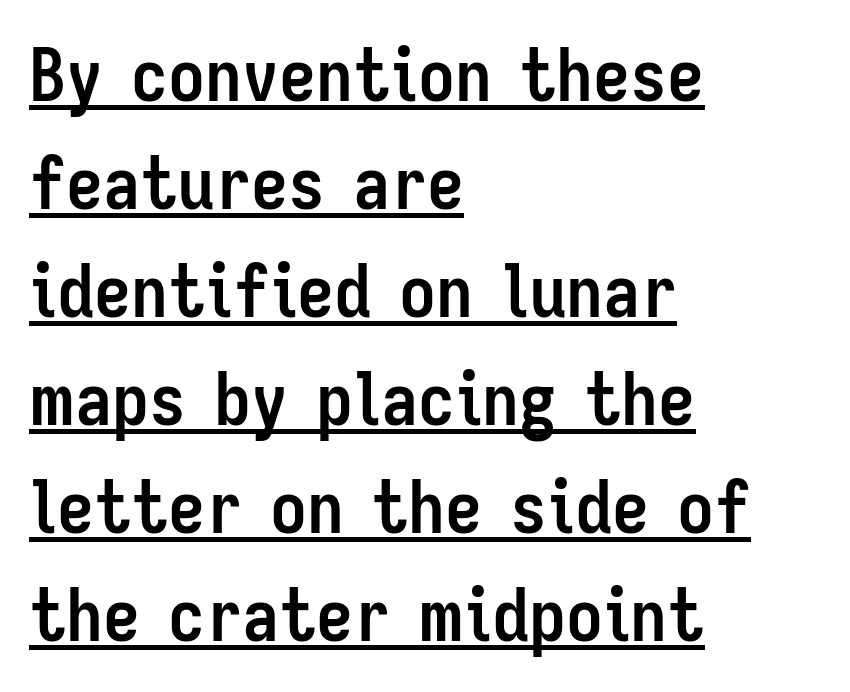
The image shows 74 px semibold, condensed sans-serif type, upright; set left-aligned, normal line spacing (1.46x), normal letter spacing, underlined; low stroke contrast and a medium x-height.
